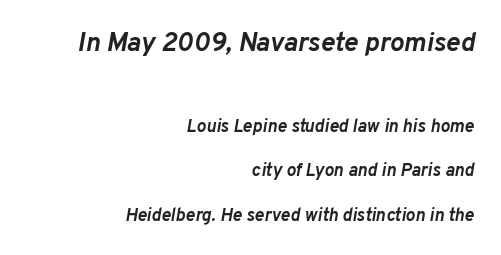
Notice the wide empty band between every row — that's loose leading. The text block is weighted toward the right margin, trailing off unevenly leftward. Two sizes are in play, and the larger belongs to the first block. Short note: letters normally spaced.
